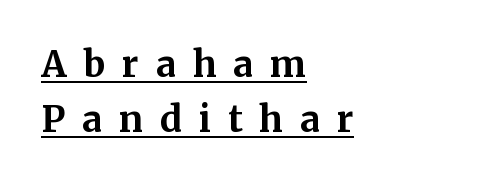
{"serif": "yes", "italic": "no", "bold": "yes", "weight": "bold", "width": "normal", "stroke_contrast": "medium", "x_height": "medium", "monospaced": "no", "underline": "yes", "align": "left", "line_spacing": "normal", "line_spacing_ratio": 1.54, "letter_spacing": "wide", "letter_spacing_em": 0.47, "glyph_px": 36}
